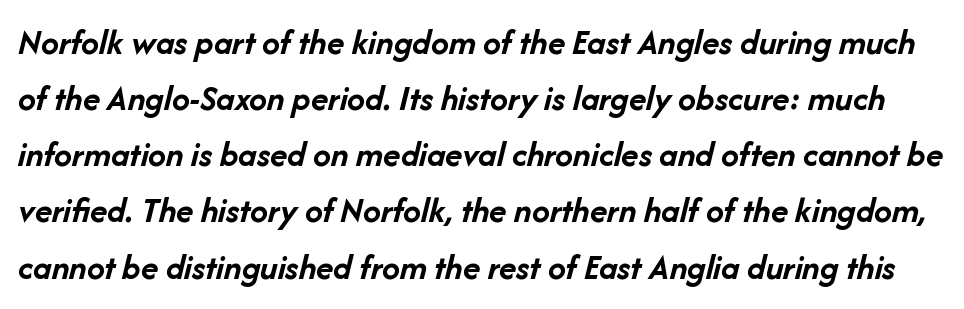
The image shows 36 px semibold type, italic (leaning right); set normal line spacing (1.56x), normal letter spacing, not underlined; low stroke contrast and a medium x-height.
